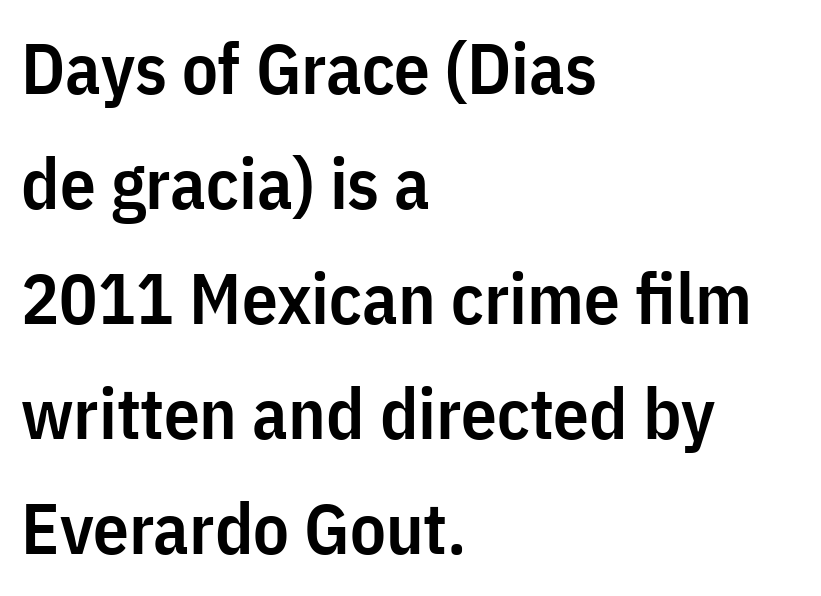
{"serif": "no", "italic": "no", "bold": "semi", "weight": "semibold", "width": "condensed", "stroke_contrast": "low", "x_height": "medium", "monospaced": "no", "underline": "no", "align": "left", "line_spacing": "normal", "line_spacing_ratio": 1.62, "letter_spacing": "normal", "letter_spacing_em": 0.0, "glyph_px": 71}
